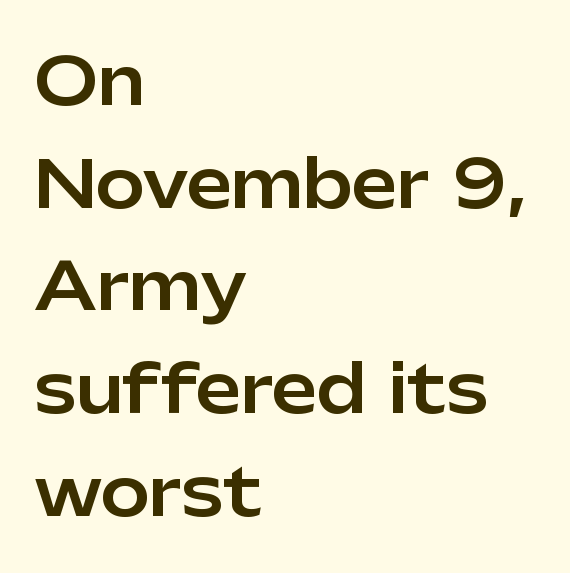
Q: Is the text italic (slanted)? A: No, it is upright.
Q: Is the typeface a serif or a sans-serif typeface? A: Sans-serif.
Q: Is the text underlined? A: No.
Q: How is the paragraph aligned? A: Left-aligned.
Q: Is the spacing between letters normal or unusually wide? A: Normal.
Q: Is the spacing between lines tight, normal or loose? A: Normal.
Q: Width (condensed, normal, or wide)? A: Normal.
Q: Stroke contrast? A: Low.
Q: x-height? A: Medium.
Q: Monospaced? A: No.
